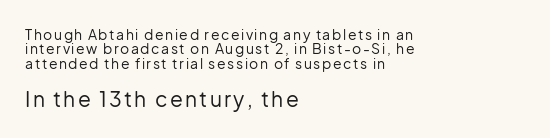
These lines are set flush left with a ragged right edge. The gap between lines stays unmarked. Caption: face not bold, strokes unweighted. This sample trades vertical openness for compactness between lines.
